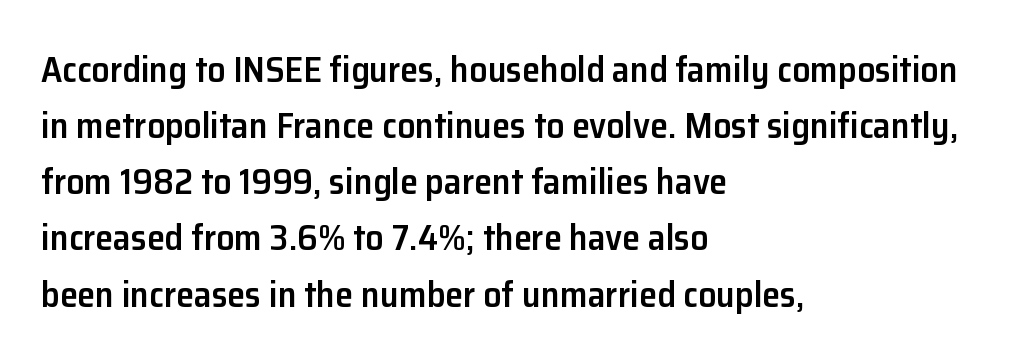
Q: Is the text bold? A: Semi-bold.
Q: Is the text italic (slanted)? A: No, it is upright.
Q: Is the typeface a serif or a sans-serif typeface? A: Sans-serif.
Q: Is the text underlined? A: No.
Q: How is the paragraph aligned? A: Left-aligned.
Q: Is the spacing between letters normal or unusually wide? A: Normal.
Q: Is the spacing between lines tight, normal or loose? A: Normal.
Q: Width (condensed, normal, or wide)? A: Normal.
Q: Stroke contrast? A: Low.
Q: x-height? A: Medium.
Q: Monospaced? A: No.
